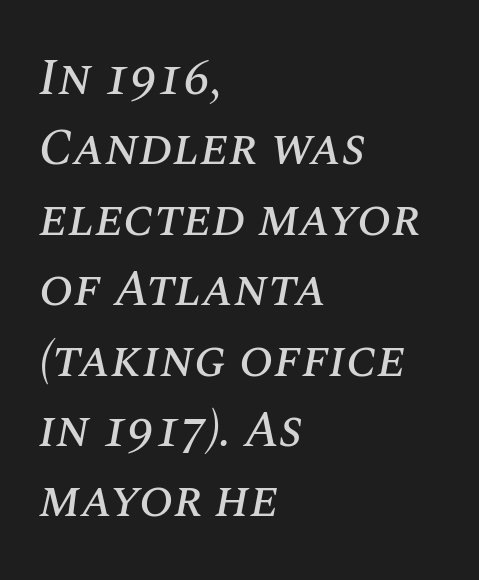
The image shows 51 px text type, italic (leaning right); set left-aligned, normal line spacing (1.38x), normal letter spacing, not underlined; medium stroke contrast and a large x-height.
